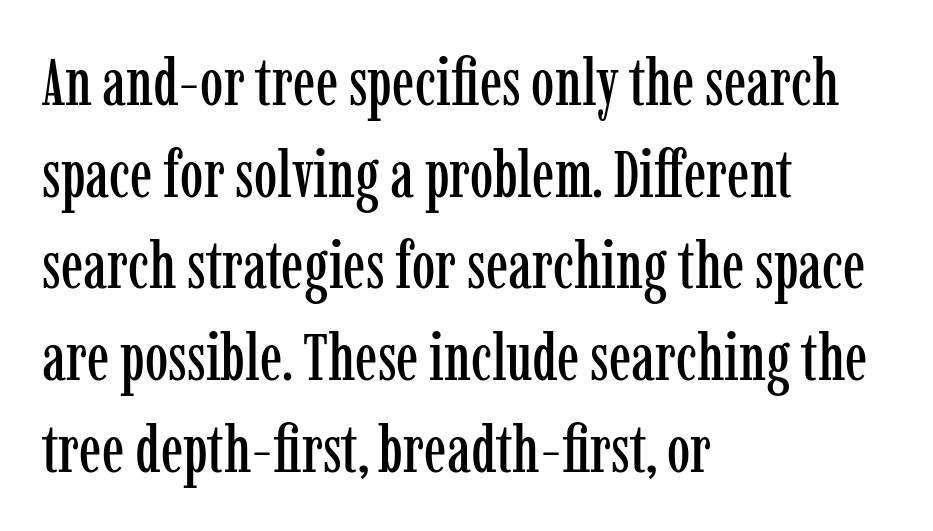
The axis of the letterforms is exactly vertical. Line spacing here is normal. The zone under the glyphs is completely vacant. Inter-character spacing is left at the font's built-in metrics. The face used here is proportionally spaced, like ordinary book or web type.
